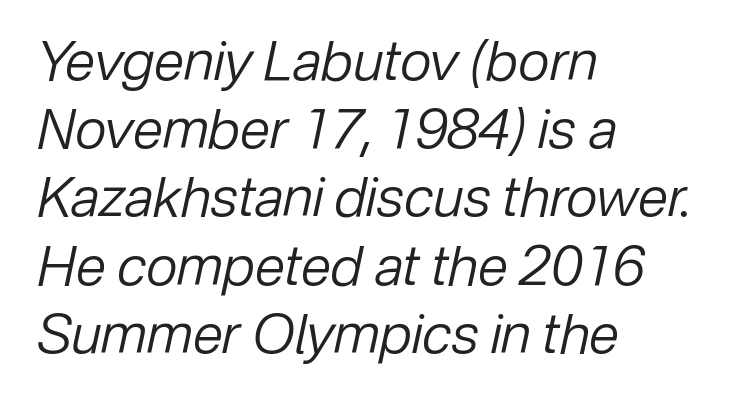
The image shows 55 px regular-weight type, italic (leaning right); set left-aligned, line spacing 1.24x, normal letter spacing, not underlined; low stroke contrast and a medium x-height.
